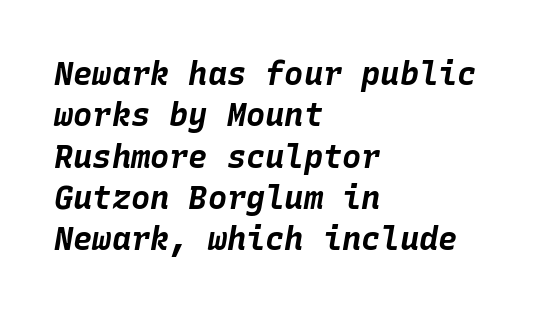
Q: Is the text bold? A: Yes.
Q: Is the text italic (slanted)? A: Yes, it leans right by about 10 degrees.
Q: Is the text underlined? A: No.
Q: How is the paragraph aligned? A: Left-aligned.
Q: Is the spacing between letters normal or unusually wide? A: Normal.
Q: Is the spacing between lines tight, normal or loose? A: Normal.
Q: Width (condensed, normal, or wide)? A: Normal.
Q: Stroke contrast? A: Low.
Q: x-height? A: Large.
Q: Monospaced? A: Yes.
